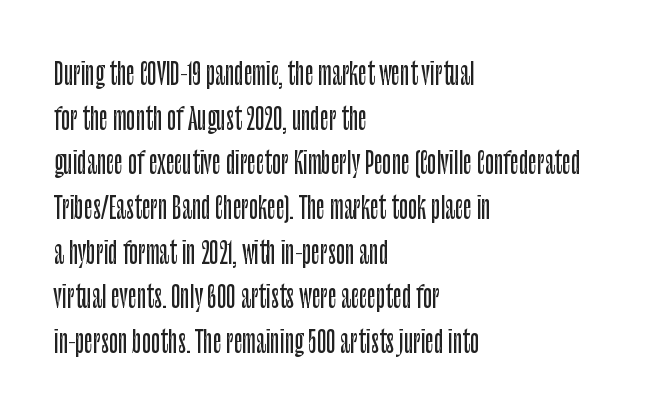
{"serif": "no", "italic": "no", "width": "condensed", "stroke_contrast": "low", "x_height": "large", "monospaced": "no", "underline": "no", "align": "left", "line_spacing": "normal", "line_spacing_ratio": 1.49, "letter_spacing": "normal", "letter_spacing_em": 0.0, "glyph_px": 30}
